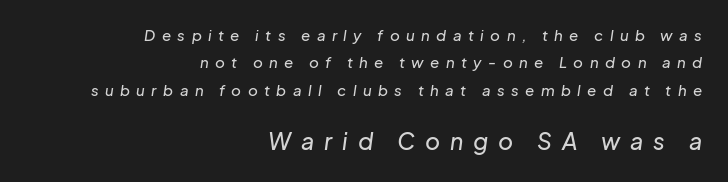
Q: Is the text italic (slanted)? A: Yes, it leans right by about 8 degrees.
Q: Is the text underlined? A: No.
Q: How is the paragraph aligned? A: Right-aligned.
Q: Is the spacing between letters normal or unusually wide? A: Unusually wide.
Q: Which block of text is set in a larger size, the first (top) or the second (bottom)? A: The second (bottom) one.
